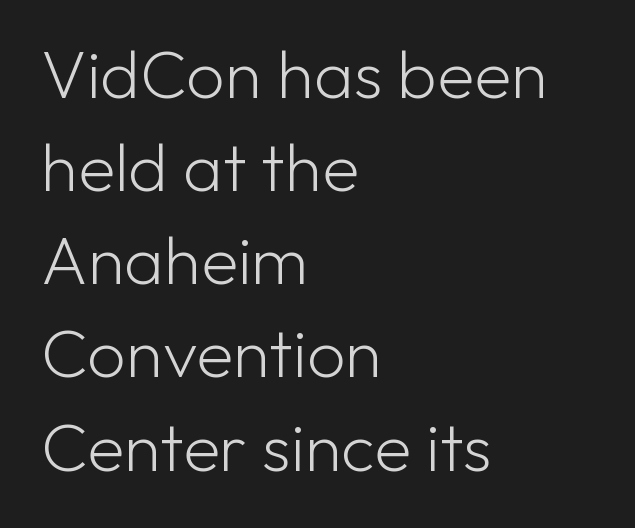
The image shows 68 px light sans-serif type, upright; set left-aligned, normal line spacing (1.37x), normal letter spacing, not underlined; low stroke contrast and a medium x-height.
